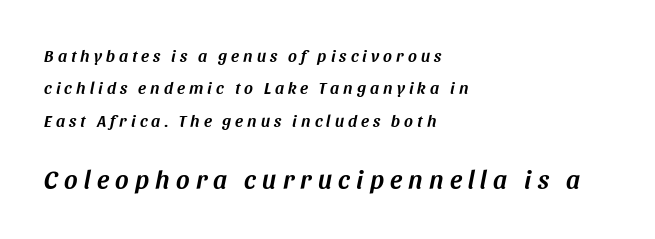
Q: Is the text italic (slanted)? A: Yes, it leans right by about 11 degrees.
Q: Is the text underlined? A: No.
Q: How is the paragraph aligned? A: Left-aligned.
Q: Is the spacing between letters normal or unusually wide? A: Unusually wide.
Q: Is the spacing between lines tight, normal or loose? A: Loose.
Q: Which block of text is set in a larger size, the first (top) or the second (bottom)? A: The second (bottom) one.
